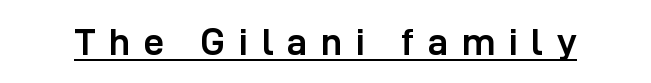
{"serif": "no", "italic": "no", "bold": "yes", "weight": "semibold", "width": "normal", "stroke_contrast": "low", "x_height": "medium", "monospaced": "no", "underline": "yes", "letter_spacing": "wide", "letter_spacing_em": 0.37, "glyph_px": 37}
